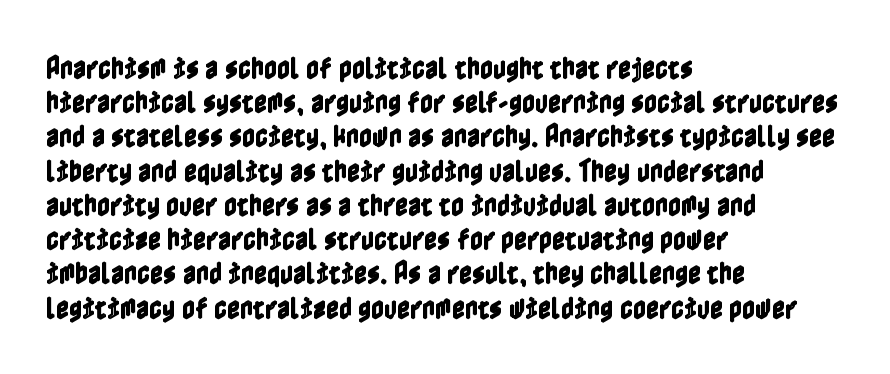
{"italic": "no", "underline": "no", "align": "left", "line_spacing": "normal", "line_spacing_ratio": 1.37, "letter_spacing": "normal", "letter_spacing_em": 0.0, "glyph_px": 25}
